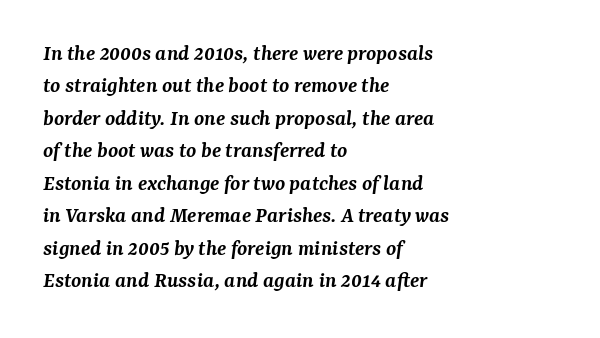
Q: Is the text bold? A: Semi-bold.
Q: Is the text italic (slanted)? A: Yes, it leans right by about 7 degrees.
Q: Is the text underlined? A: No.
Q: How is the paragraph aligned? A: Left-aligned.
Q: Is the spacing between letters normal or unusually wide? A: Normal.
Q: Is the spacing between lines tight, normal or loose? A: Normal.
